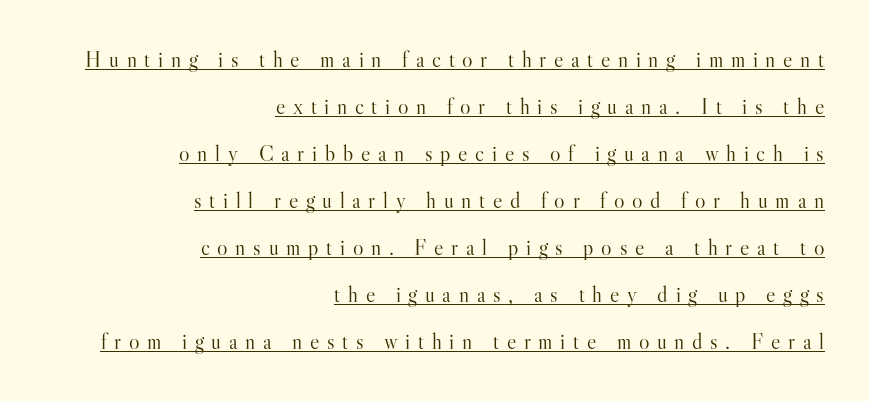
Glyph-to-glyph distance is far greater than everyday printed text. Does a line run under the words? Yes, clearly. Horizontal bands of white between lines are thick stripes. Designer's note — italics off, roman on. Ink coverage per letter is moderate at most.
